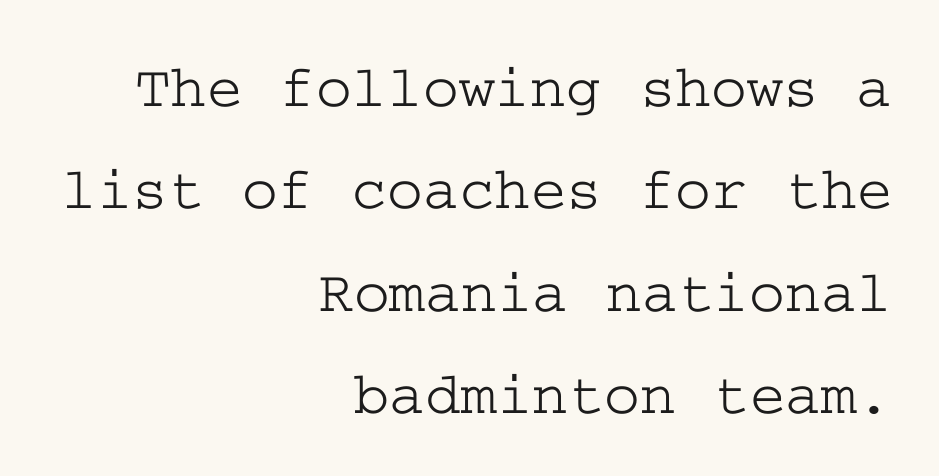
Vertical strokes here are truly vertical. How would I describe the line gaps? Plain and ordinary. The glyphs in this specimen are seriffed. Check under the words: just untouched page. The paragraph shown leans on its right margin. Short note: letters normally spaced.
